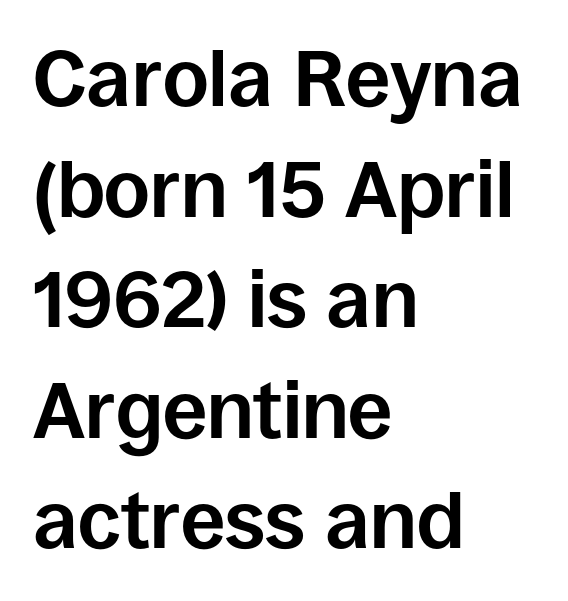
The image shows 79 px bold sans-serif type, upright; set left-aligned, normal line spacing (1.4x), normal letter spacing, not underlined; low stroke contrast and a large x-height.
